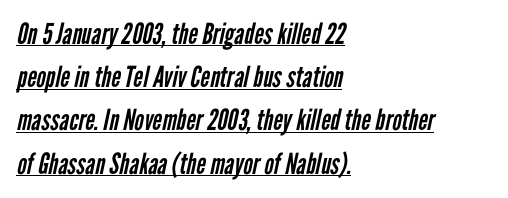
Q: Is the text bold? A: No.
Q: Is the typeface a serif or a sans-serif typeface? A: Sans-serif.
Q: Is the text underlined? A: Yes.
Q: How is the paragraph aligned? A: Left-aligned.
Q: Is the spacing between letters normal or unusually wide? A: Normal.
Q: Is the spacing between lines tight, normal or loose? A: Normal.
Q: Width (condensed, normal, or wide)? A: Condensed.
Q: Stroke contrast? A: Low.
Q: x-height? A: Medium.
Q: Monospaced? A: No.
